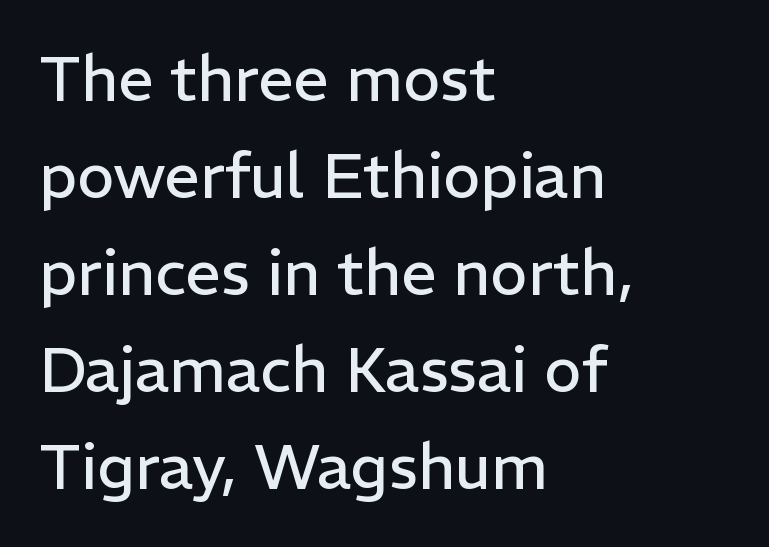
Q: Is the text bold? A: No.
Q: Is the text italic (slanted)? A: No, it is upright.
Q: Is the typeface a serif or a sans-serif typeface? A: Sans-serif.
Q: Is the text underlined? A: No.
Q: How is the paragraph aligned? A: Left-aligned.
Q: Is the spacing between letters normal or unusually wide? A: Normal.
Q: Is the spacing between lines tight, normal or loose? A: Normal.
Q: Width (condensed, normal, or wide)? A: Normal.
Q: Stroke contrast? A: Low.
Q: x-height? A: Medium.
Q: Monospaced? A: No.
